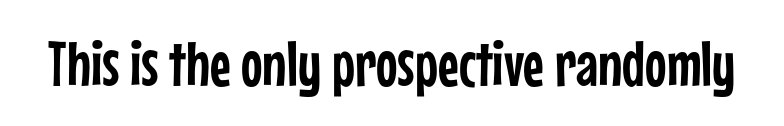
The image shows 64 px condensed sans-serif type, upright; set normal letter spacing, not underlined; low stroke contrast and a medium x-height.
